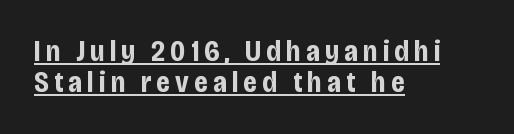
The font family rendered here belongs to the sans-serif group. Students, observe: this is what under-led, compact text looks like. Strong, thick strokes mark this as bold type. These lines are set flush left with a ragged right edge.
